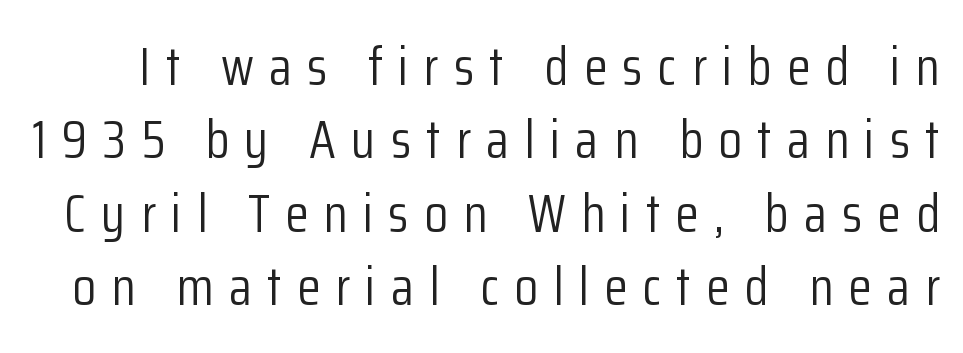
Descenders are the only things crossing below the line. Notice how descenders clear the ascenders below comfortably — that's standard leading. Italic: no, the glyphs are upright roman. The letters look calm and open, with moderate or lighter stems.
